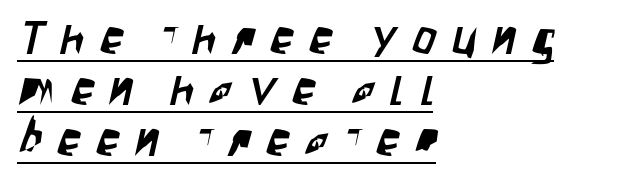
Each letter's strokes conclude bluntly, with no projecting serifs. A typesetter would call this proportional, since set widths differ per character. Caption: expanded tracking, letters set apart. Descenders here cross a horizontal rule under the line.
